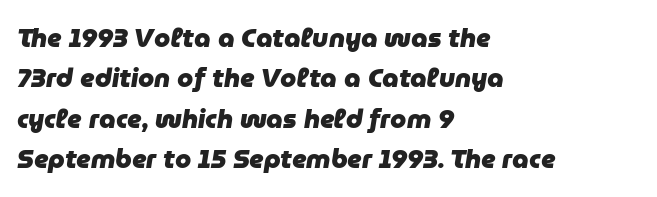
Q: Is the text bold? A: Yes.
Q: Is the text italic (slanted)? A: Yes, it leans right by about 9 degrees.
Q: Is the text underlined? A: No.
Q: How is the paragraph aligned? A: Left-aligned.
Q: Is the spacing between letters normal or unusually wide? A: Normal.
Q: Is the spacing between lines tight, normal or loose? A: Normal.
